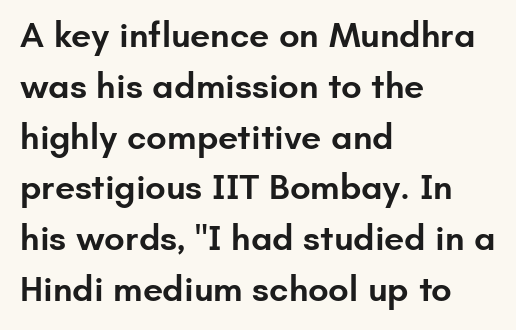
Q: Is the text bold? A: Semi-bold.
Q: Is the text italic (slanted)? A: No, it is upright.
Q: Is the typeface a serif or a sans-serif typeface? A: Sans-serif.
Q: Is the text underlined? A: No.
Q: How is the paragraph aligned? A: Left-aligned.
Q: Is the spacing between letters normal or unusually wide? A: Normal.
Q: Is the spacing between lines tight, normal or loose? A: Normal.
Q: Width (condensed, normal, or wide)? A: Normal.
Q: Stroke contrast? A: Low.
Q: x-height? A: Small.
Q: Monospaced? A: No.
